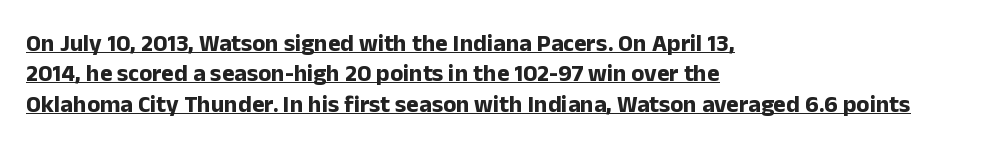
Q: Is the text bold? A: Yes.
Q: Is the text italic (slanted)? A: No, it is upright.
Q: Is the text underlined? A: Yes.
Q: How is the paragraph aligned? A: Left-aligned.
Q: Is the spacing between letters normal or unusually wide? A: Normal.
Q: Is the spacing between lines tight, normal or loose? A: Normal.
